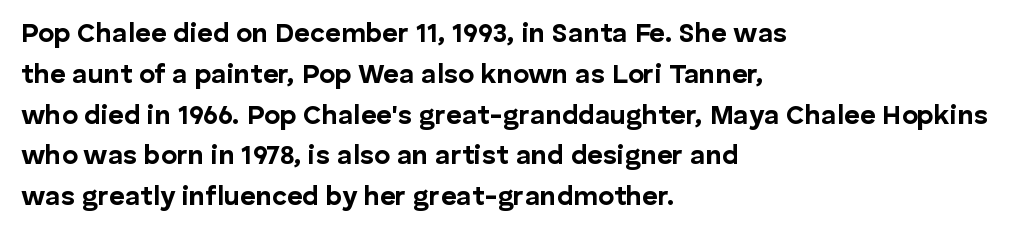
Q: Is the text bold? A: Yes.
Q: Is the text italic (slanted)? A: No, it is upright.
Q: Is the text underlined? A: No.
Q: How is the paragraph aligned? A: Left-aligned.
Q: Is the spacing between letters normal or unusually wide? A: Normal.
Q: Is the spacing between lines tight, normal or loose? A: Normal.
